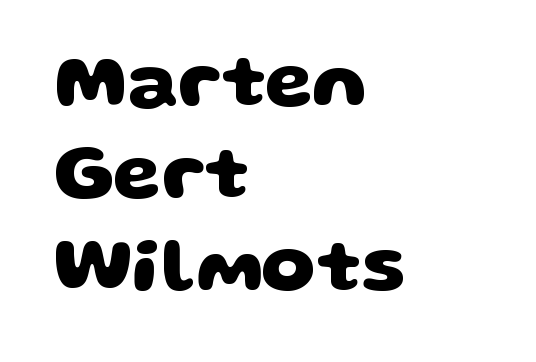
This is sans-serif lettering, the kind often seen on screens and signage. Any mark beneath the type? The region is blank. A typesetter would call this zero additional tracking. Emphasis by weight is at full strength: bold.
